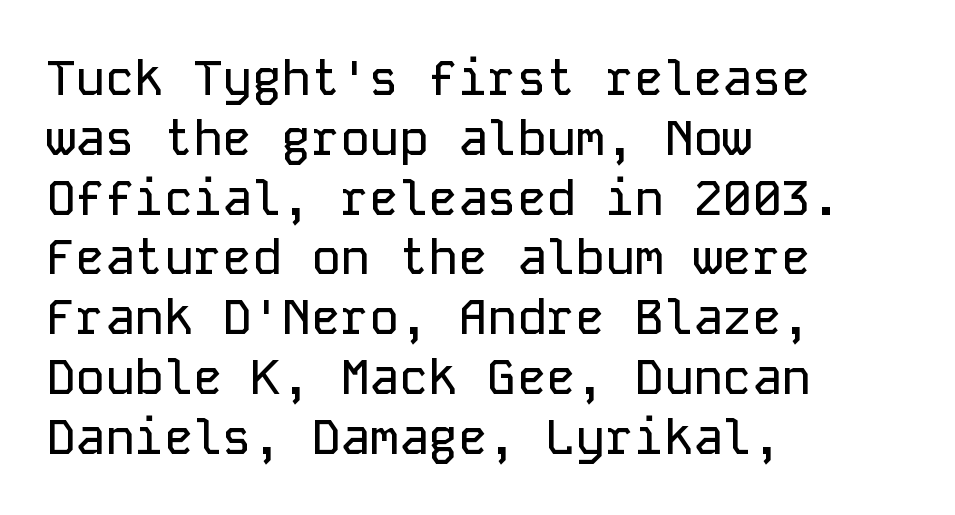
Left-aligned paragraph, ragged on the right. The tracking reads as untouched default to a designer's eye. Nope, no serifs anywhere on these letters. The rendering uses typewriter-style spacing with identical character cells. Unmarked baselines from the first word to the last.
